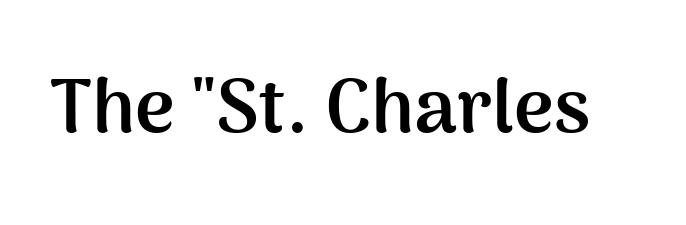
Q: Is the text bold? A: Yes.
Q: Is the text italic (slanted)? A: No, it is upright.
Q: Is the typeface a serif or a sans-serif typeface? A: Sans-serif.
Q: Is the text underlined? A: No.
Q: Is the spacing between letters normal or unusually wide? A: Normal.
Q: Width (condensed, normal, or wide)? A: Normal.
Q: Stroke contrast? A: Medium.
Q: x-height? A: Medium.
Q: Monospaced? A: No.
